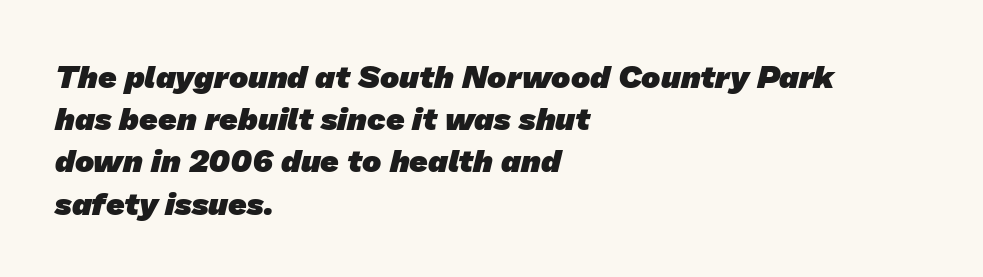
Q: Is the text bold? A: Yes.
Q: Is the typeface a serif or a sans-serif typeface? A: Sans-serif.
Q: Is the text underlined? A: No.
Q: How is the paragraph aligned? A: Left-aligned.
Q: Is the spacing between letters normal or unusually wide? A: Normal.
Q: Is the spacing between lines tight, normal or loose? A: Normal.
Q: Width (condensed, normal, or wide)? A: Normal.
Q: Stroke contrast? A: Low.
Q: x-height? A: Medium.
Q: Monospaced? A: No.
